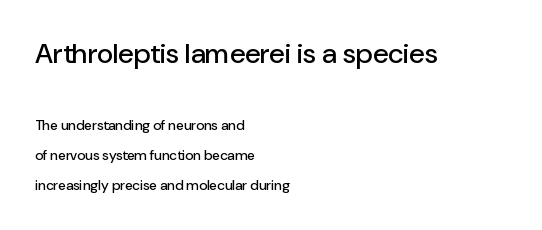
Leading: increased. Larger block? The one above; the one below is distinctly smaller. Descenders are the only things crossing below the line. Think of a printed novel: that variable character pitch is what you see here. This sample uses an upright cut, with every glyph sitting square on the baseline.
